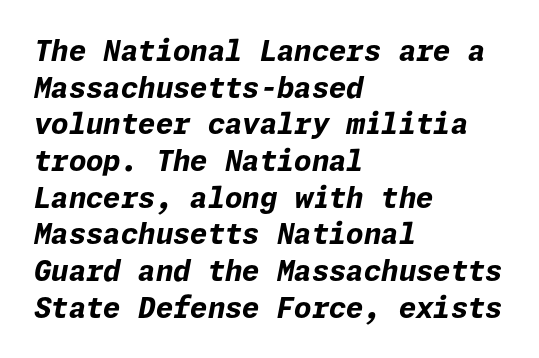
Left-aligned paragraph, ragged on the right. How would I describe the line gaps? Plain and ordinary. Bare-footed words on every line. Here the glyphs are tracked normally, forming tight word shapes. Is the type slanted? Yes — the strokes lean at a clear angle.
